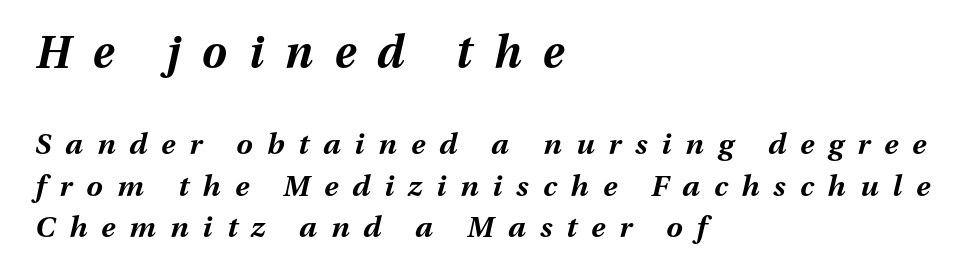
{"italic": "yes", "lean": "right", "slant_degrees": 13, "bold": "yes", "weight": "bold", "width": "normal", "stroke_contrast": "medium", "x_height": "medium", "monospaced": "no", "underline": "no", "align": "left", "line_spacing": "normal", "line_spacing_ratio": 1.43, "letter_spacing": "wide", "letter_spacing_em": 0.49, "larger_block": "first", "size_ratio": 1.52, "glyph_px": 44}
